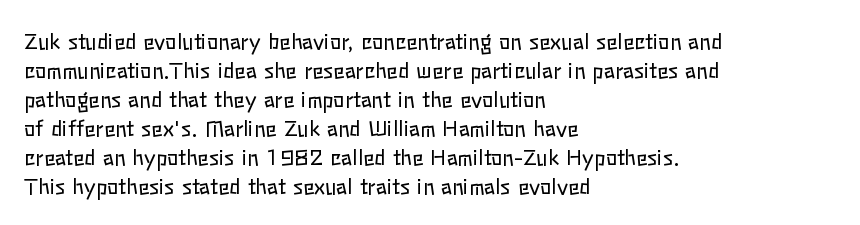
{"italic": "no", "bold": "no", "underline": "no", "align": "left", "line_spacing": "normal", "line_spacing_ratio": 1.38, "letter_spacing": "normal", "letter_spacing_em": 0.0, "glyph_px": 21}
